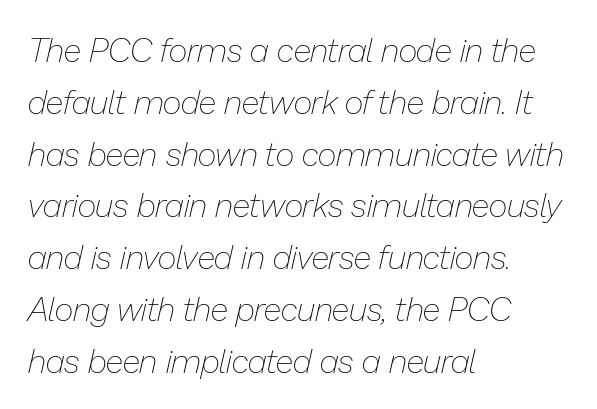
{"italic": "yes", "lean": "right", "slant_degrees": 13, "bold": "no", "weight": "thin", "width": "normal", "stroke_contrast": "low", "x_height": "medium", "monospaced": "no", "underline": "no", "align": "left", "line_spacing": "normal", "line_spacing_ratio": 1.57, "letter_spacing": "normal", "letter_spacing_em": 0.0, "glyph_px": 33}
